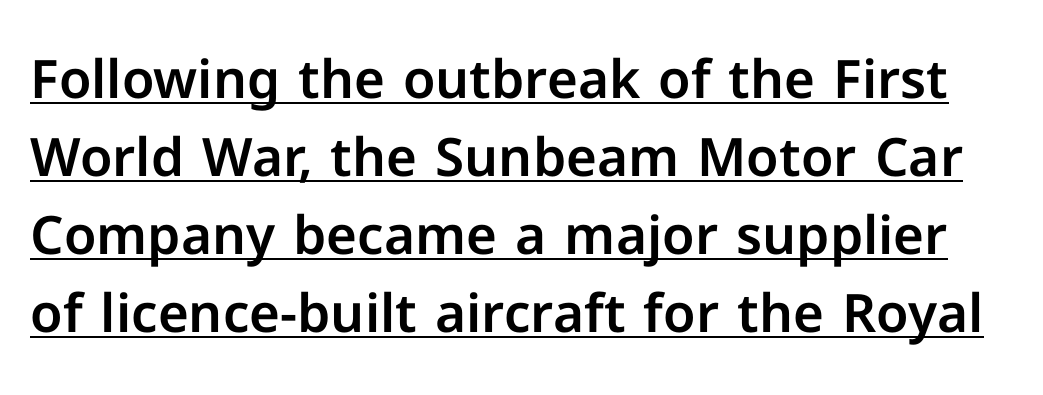
{"serif": "no", "italic": "no", "width": "normal", "stroke_contrast": "low", "x_height": "medium", "monospaced": "no", "underline": "yes", "line_spacing": "normal", "line_spacing_ratio": 1.47, "letter_spacing": "normal", "letter_spacing_em": 0.0, "glyph_px": 53}
